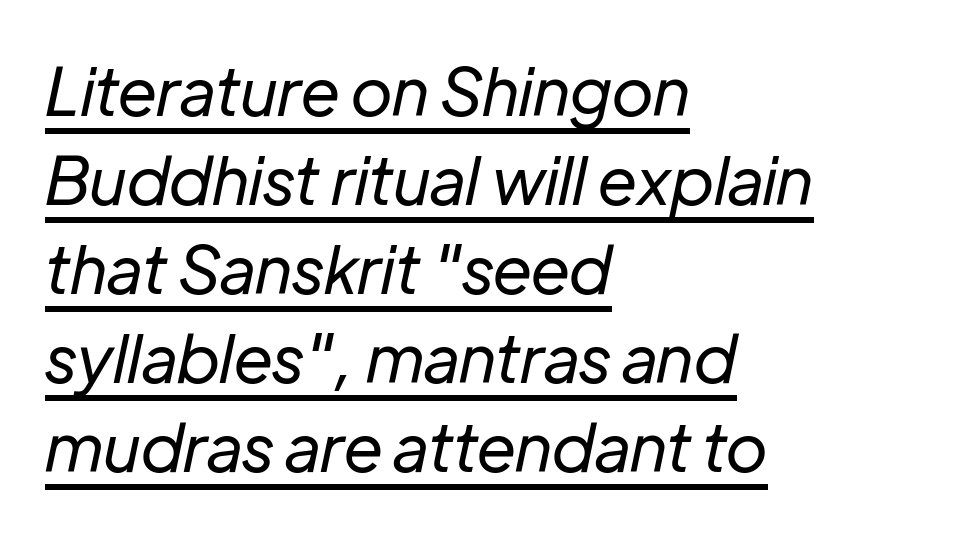
Italic? Definitely — the glyphs are oblique. What decoration does the sample have? An underline. Varying glyph widths throughout — classic text-font behaviour. Look at the tracking — it's just the regular setting, nothing added. Vertical stems look standard width or narrower in stroke.
